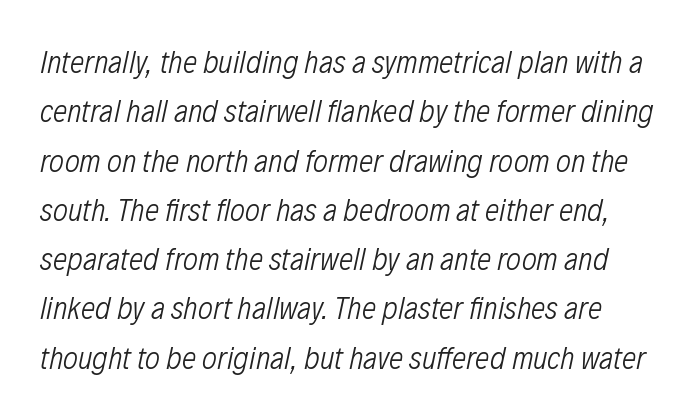
{"italic": "yes", "lean": "right", "slant_degrees": 12, "bold": "no", "weight": "light", "width": "condensed", "stroke_contrast": "low", "x_height": "medium", "monospaced": "no", "underline": "no", "line_spacing": "normal", "line_spacing_ratio": 1.54, "letter_spacing": "normal", "letter_spacing_em": 0.0, "glyph_px": 32}
